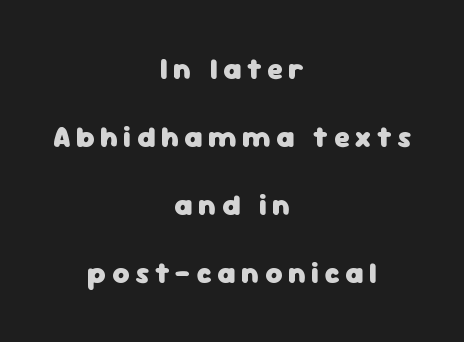
In CSS terms this would be text-align: center. Each letter's strokes conclude bluntly, with no projecting serifs. The typesetting leans heavy: a genuine bold. The passage shown is not underscored anywhere. These lines are rendered in a variable-pitch font. A typesetter would mark this as roman, not italic.
